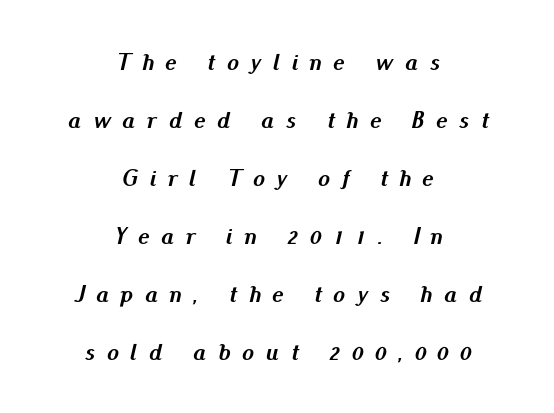
A typesetter would mark this as italic. Letter spacing: wide. These words are printed bold, with thick strokes throughout. The space between consecutive lines is lavish.
